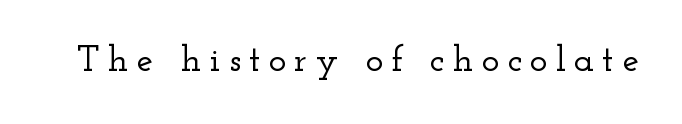
The image shows 37 px wide serif type, upright; set unusually wide letter spacing (+0.22 em), not underlined; low stroke contrast and a small x-height.
